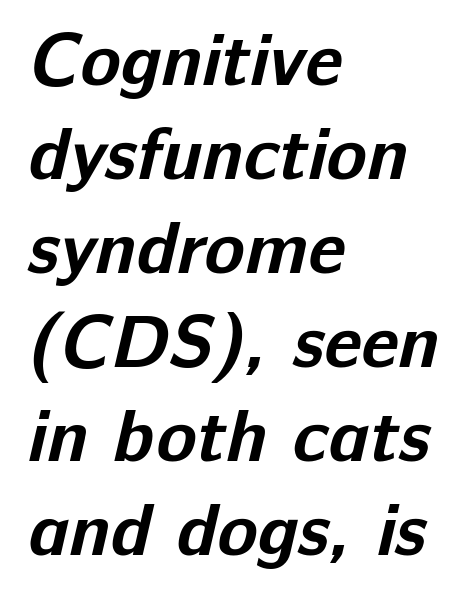
The image shows 74 px bold sans-serif type; set left-aligned, normal line spacing (1.27x), normal letter spacing, not underlined; low stroke contrast and a medium x-height.
